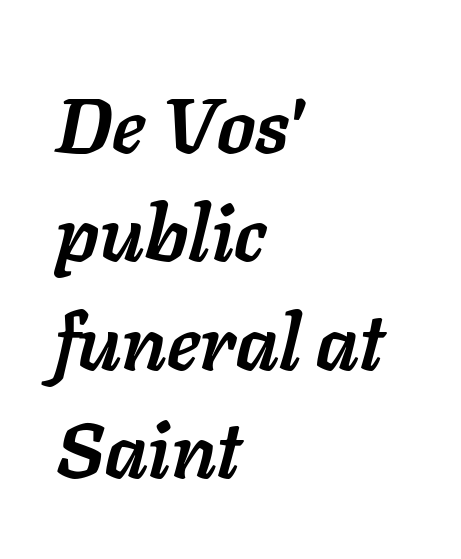
The image shows 78 px semibold type, italic (leaning right); set left-aligned, normal line spacing (1.39x), normal letter spacing, not underlined; low stroke contrast and a medium x-height.
